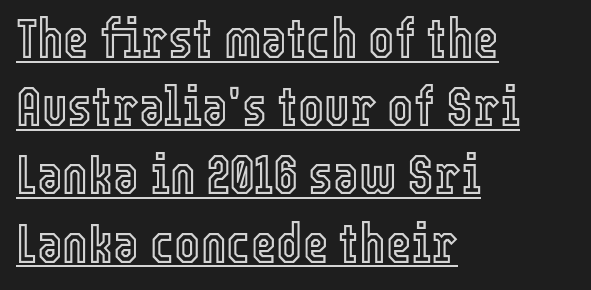
A classic flush-left, rag-right setting is used for this passage. Compared with undecorated copy, this sample adds a rule below the words. Looks like regular typesetting: each glyph gets only the width it needs. The letters sit at their default tracking, neither squeezed nor spread.
